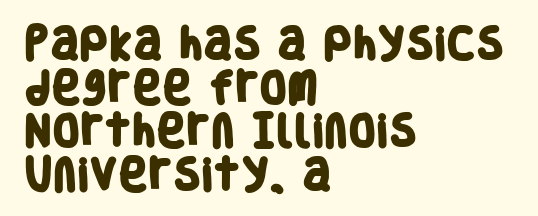
A classic flush-left, rag-right setting is used for this passage. The face used here is proportionally spaced, like ordinary book or web type. Tracking value appears to be zero — textbook default spacing. The rendering uses a bold face; every stroke is thick and dark. Just letters on the line, the space beneath them empty.
